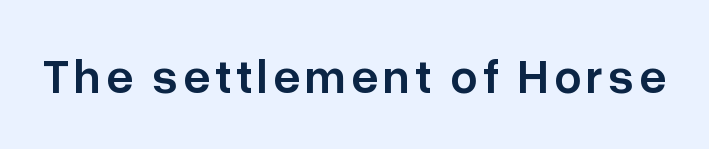
The image shows 48 px semibold sans-serif type, upright; set not underlined; low stroke contrast and a medium x-height.
